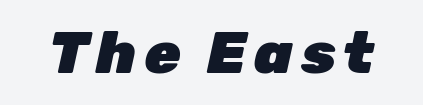
The image shows 59 px heavy type, italic (leaning right); set not underlined; low stroke contrast and a medium x-height.
